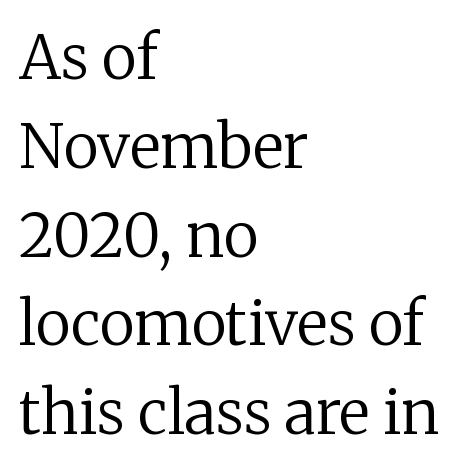
{"serif": "yes", "italic": "no", "bold": "no", "weight": "regular", "width": "normal", "stroke_contrast": "low", "x_height": "medium", "monospaced": "no", "underline": "no", "align": "left", "line_spacing": "normal", "line_spacing_ratio": 1.48, "letter_spacing": "normal", "letter_spacing_em": 0.0, "glyph_px": 60}
